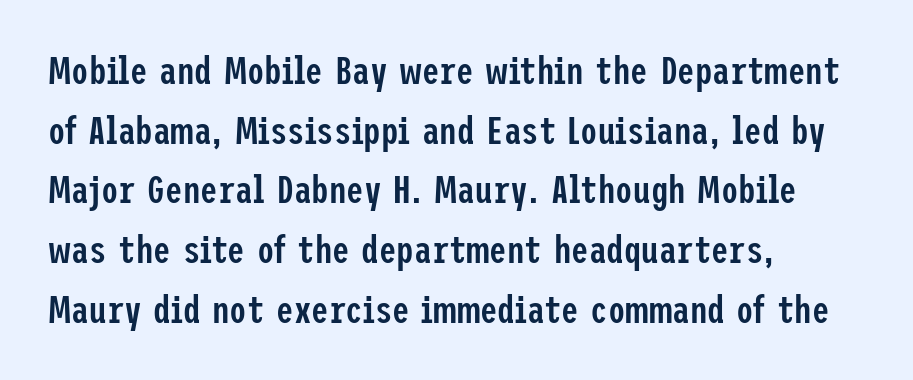
{"serif": "no", "italic": "no", "bold": "semi", "weight": "semibold", "width": "condensed", "stroke_contrast": "low", "x_height": "medium", "underline": "no", "align": "left", "line_spacing": "normal", "line_spacing_ratio": 1.53, "letter_spacing": "normal", "letter_spacing_em": 0.0, "glyph_px": 39}
